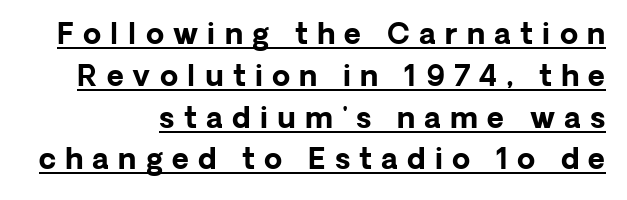
The image shows 29 px bold sans-serif type, upright; set normal line spacing (1.44x), unusually wide letter spacing (+0.32 em), underlined; low stroke contrast and a medium x-height.
